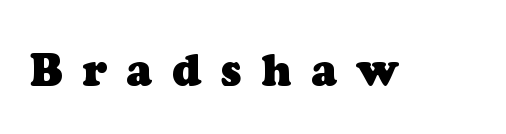
The image shows 44 px heavy serif type; set unusually wide letter spacing (+0.44 em), not underlined; low stroke contrast and a medium x-height.
